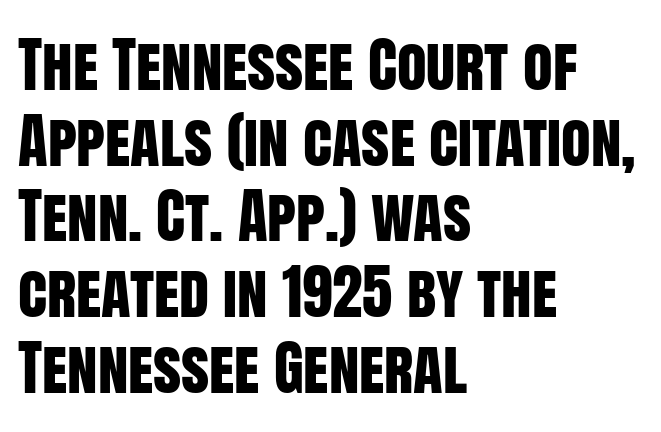
Q: Is the text italic (slanted)? A: No, it is upright.
Q: Is the typeface a serif or a sans-serif typeface? A: Sans-serif.
Q: Is the text underlined? A: No.
Q: How is the paragraph aligned? A: Left-aligned.
Q: Is the spacing between letters normal or unusually wide? A: Normal.
Q: Width (condensed, normal, or wide)? A: Condensed.
Q: Stroke contrast? A: Low.
Q: x-height? A: Large.
Q: Monospaced? A: No.
